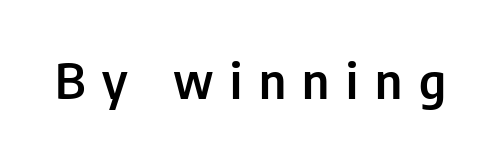
Q: Is the text italic (slanted)? A: No, it is upright.
Q: Is the typeface a serif or a sans-serif typeface? A: Sans-serif.
Q: Is the text underlined? A: No.
Q: Is the spacing between letters normal or unusually wide? A: Unusually wide.
Q: Width (condensed, normal, or wide)? A: Condensed.
Q: Stroke contrast? A: Low.
Q: x-height? A: Medium.
Q: Monospaced? A: No.
